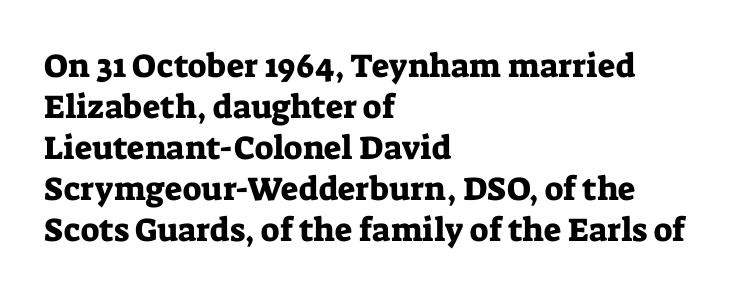
{"serif": "yes", "italic": "no", "width": "normal", "stroke_contrast": "low", "x_height": "medium", "monospaced": "no", "underline": "no", "align": "left", "line_spacing_ratio": 1.24, "letter_spacing": "normal", "letter_spacing_em": 0.0, "glyph_px": 33}
